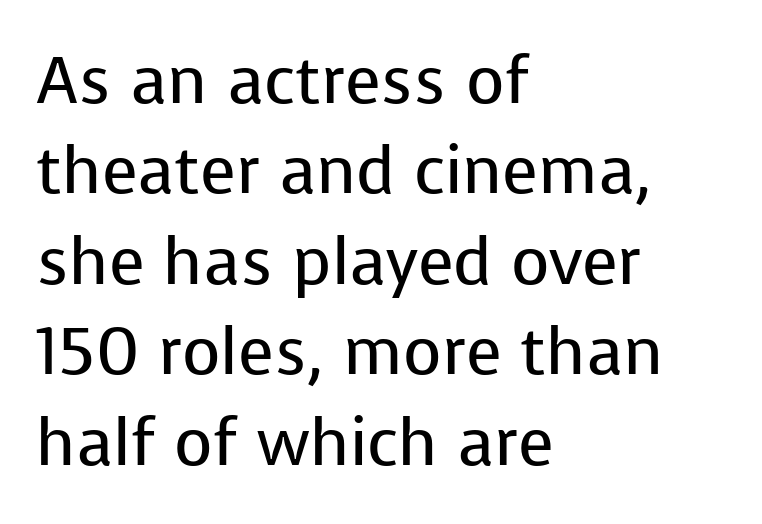
{"serif": "no", "italic": "no", "bold": "no", "weight": "regular", "width": "normal", "stroke_contrast": "low", "x_height": "medium", "monospaced": "no", "underline": "no", "align": "left", "line_spacing": "normal", "line_spacing_ratio": 1.37, "letter_spacing": "normal", "letter_spacing_em": 0.0, "glyph_px": 66}
